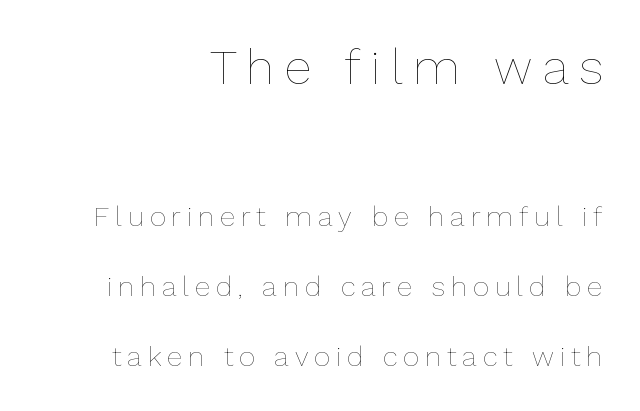
The image shows 49 px thin type, upright; set right-aligned, loose line spacing (2.49x), unusually wide letter spacing (+0.21 em), not underlined; the first (top) block is 1.75x larger; low stroke contrast and a medium x-height.
